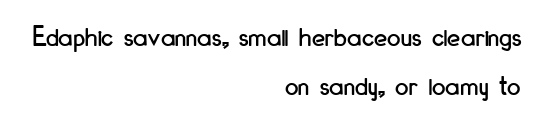
Leading matches the norm, producing a regular column. The letters carry no serifs — their stems end cleanly without finishing strokes. The glyphs are unaccompanied by any horizontal stroke below them. The letters sit at their default tracking, neither squeezed nor spread.
